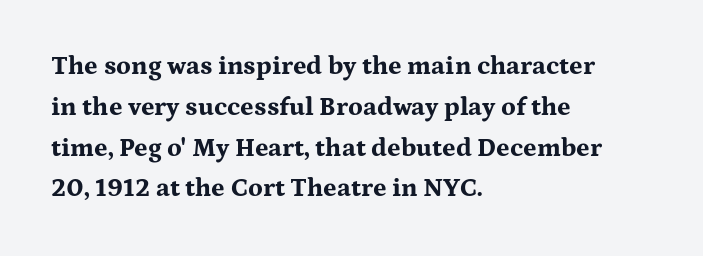
A dark, heavy texture on the line: the type is bold. Characters follow at the spacing the type designer built in. The designer left line spacing at the default. Unmarked baselines from the first word to the last. Posture: vertical.
